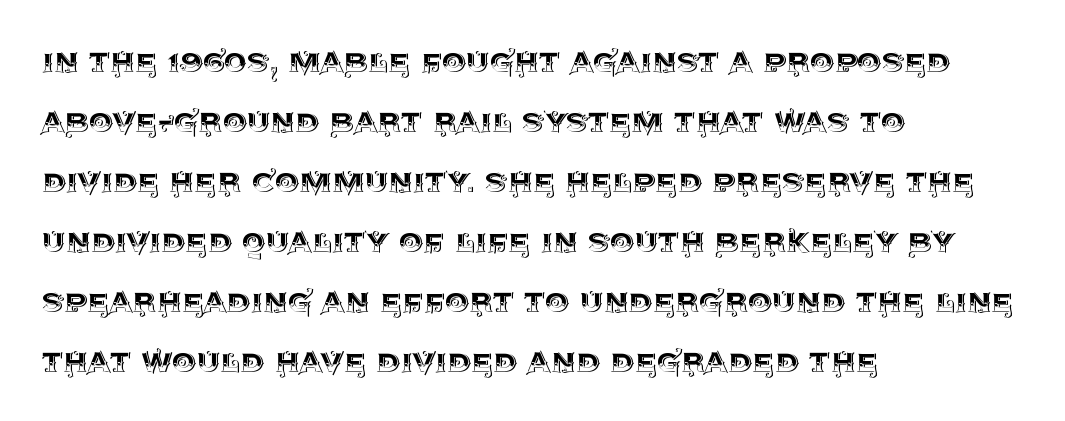
{"italic": "no", "width": "normal", "x_height": "large", "monospaced": "no", "underline": "no", "align": "left", "line_spacing": "normal", "line_spacing_ratio": 1.58, "letter_spacing": "normal", "letter_spacing_em": 0.0, "glyph_px": 38}
